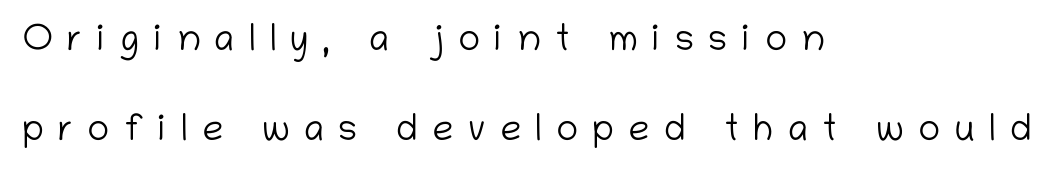
{"serif": "no", "italic": "no", "bold": "no", "weight": "light", "width": "normal", "stroke_contrast": "low", "x_height": "medium", "monospaced": "no", "underline": "no", "align": "left", "line_spacing": "loose", "line_spacing_ratio": 2.42, "letter_spacing": "wide", "letter_spacing_em": 0.39, "glyph_px": 37}
